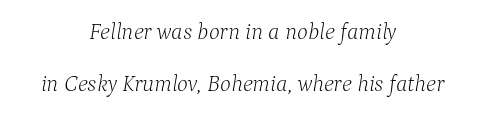
{"italic": "yes", "lean": "right", "slant_degrees": 9, "bold": "no", "underline": "no", "align": "center", "line_spacing": "loose", "line_spacing_ratio": 2.27, "letter_spacing": "normal", "letter_spacing_em": 0.0, "glyph_px": 23}
